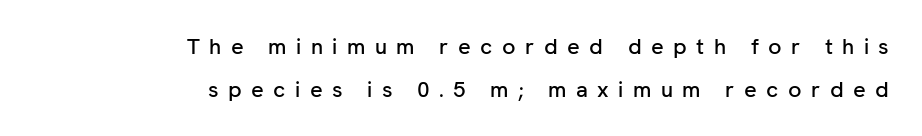
Does the lettering tilt? It doesn't — this is upright. The face used here is rendered with a markedly widened letterfit. The lines are spread far apart with generous leading. This sample is right-justified, so line beginnings fall wherever the words allow. Lines of text with bare space underneath.
